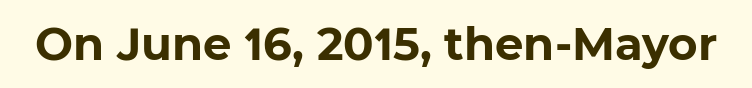
The image shows 45 px bold sans-serif type; set normal letter spacing, not underlined; low stroke contrast and a medium x-height.
